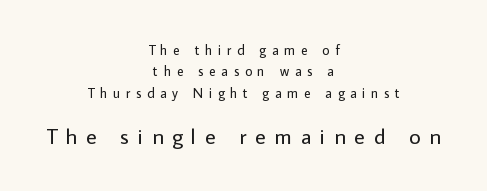
The image shows 22 px text type, upright; set centered, normal line spacing (1.52x), unusually wide letter spacing (+0.4 em), not underlined; the second (bottom) block is 1.57x larger.
